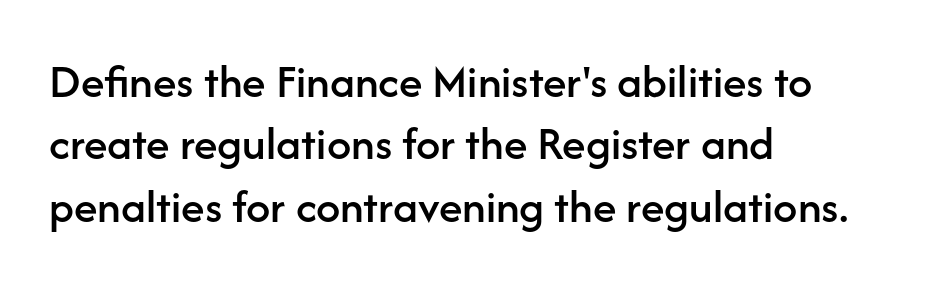
{"serif": "no", "italic": "no", "width": "normal", "stroke_contrast": "low", "x_height": "medium", "monospaced": "no", "underline": "no", "align": "left", "line_spacing": "normal", "line_spacing_ratio": 1.3, "letter_spacing": "normal", "letter_spacing_em": 0.0, "glyph_px": 48}
